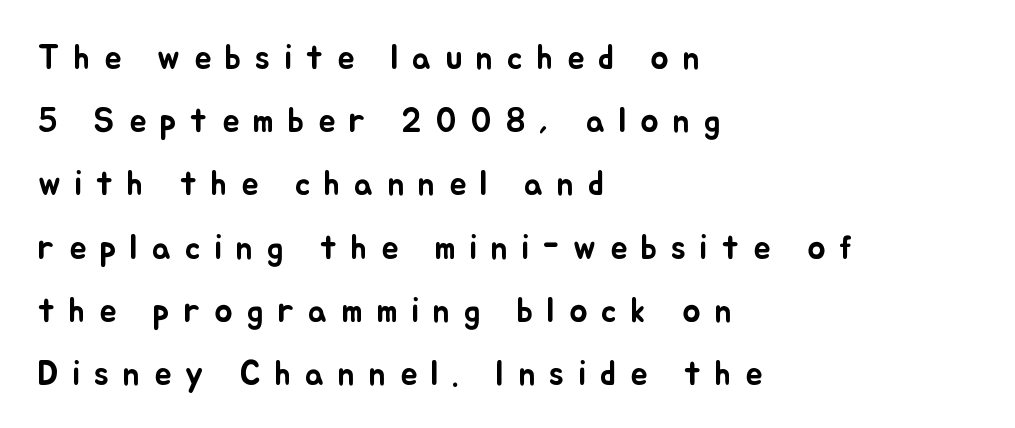
The image shows 34 px text type, upright; set left-aligned, line spacing 1.86x, unusually wide letter spacing (+0.41 em), not underlined; low stroke contrast and a small x-height.
